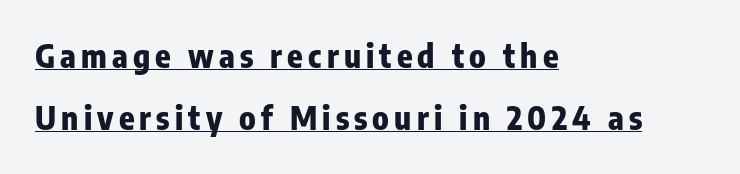
Q: Is the text bold? A: Yes.
Q: Is the text italic (slanted)? A: No, it is upright.
Q: Is the typeface a serif or a sans-serif typeface? A: Sans-serif.
Q: Is the text underlined? A: Yes.
Q: How is the paragraph aligned? A: Left-aligned.
Q: Is the spacing between lines tight, normal or loose? A: Loose.
Q: Width (condensed, normal, or wide)? A: Condensed.
Q: Stroke contrast? A: Low.
Q: x-height? A: Medium.
Q: Monospaced? A: No.
